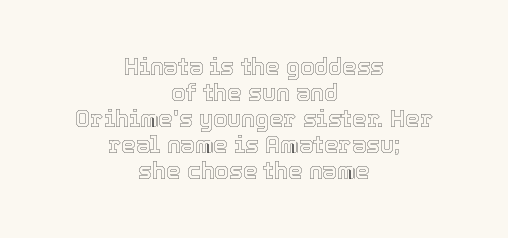
The image shows 23 px text type, upright; set centered, tight line spacing (1.13x), normal letter spacing, not underlined.
